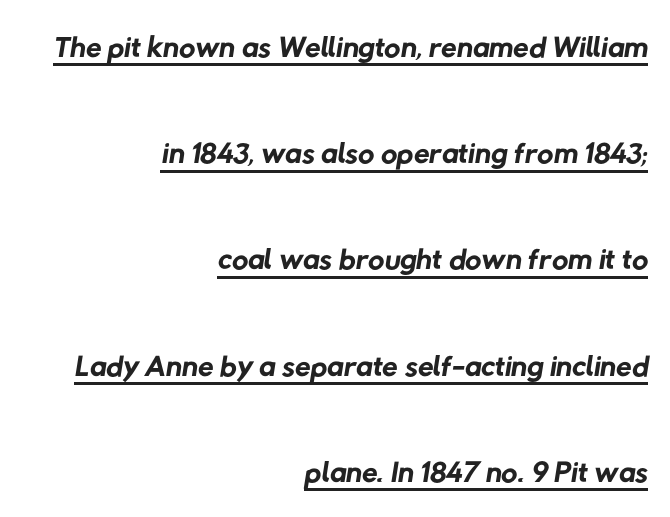
{"serif": "no", "bold": "no", "weight": "regular", "width": "normal", "stroke_contrast": "low", "x_height": "medium", "monospaced": "no", "underline": "yes", "align": "right", "line_spacing": "loose", "line_spacing_ratio": 2.36, "letter_spacing": "normal", "letter_spacing_em": 0.0, "glyph_px": 45}
